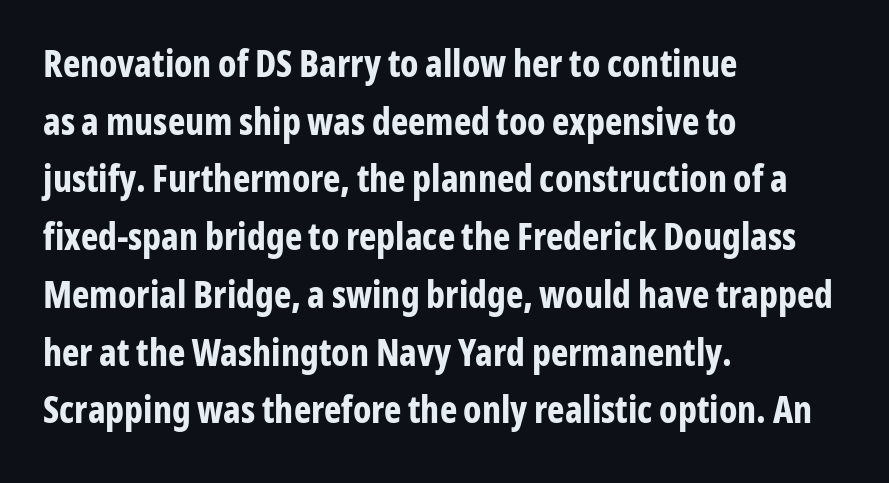
{"serif": "no", "italic": "no", "bold": "yes", "weight": "bold", "width": "condensed", "stroke_contrast": "low", "x_height": "medium", "monospaced": "no", "underline": "no", "align": "left", "line_spacing": "normal", "line_spacing_ratio": 1.56, "letter_spacing": "normal", "letter_spacing_em": 0.0, "glyph_px": 37}
